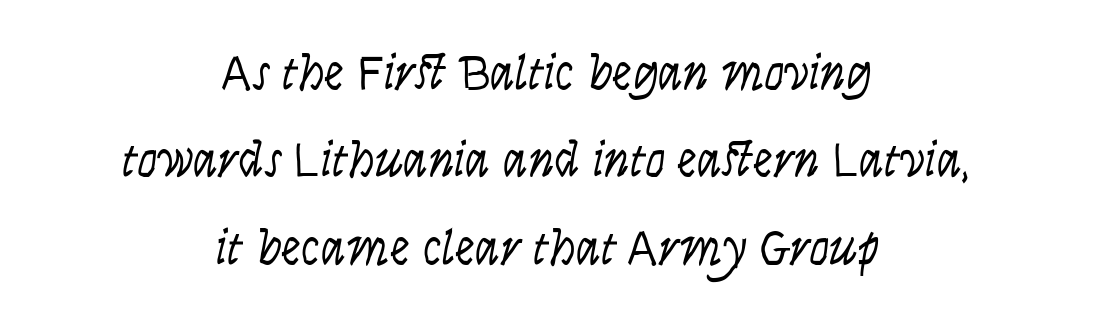
{"serif": "no", "bold": "no", "weight": "light", "width": "condensed", "stroke_contrast": "low", "x_height": "large", "monospaced": "no", "underline": "no", "align": "center", "line_spacing_ratio": 1.75, "letter_spacing": "normal", "letter_spacing_em": 0.0, "glyph_px": 50}
